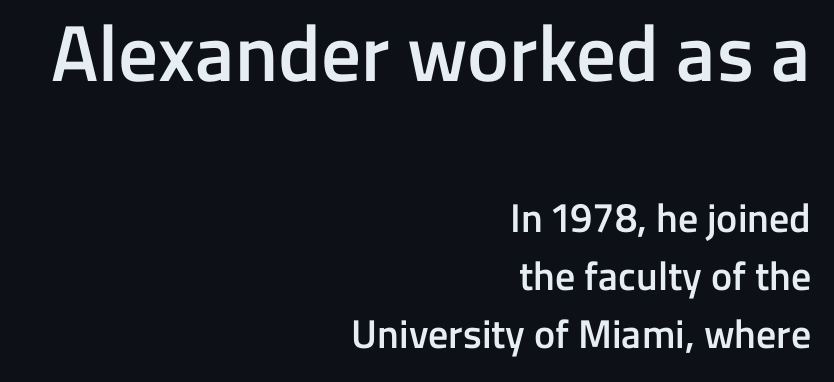
Q: Is the text bold? A: Semi-bold.
Q: Is the text italic (slanted)? A: No, it is upright.
Q: Is the typeface a serif or a sans-serif typeface? A: Sans-serif.
Q: Is the text underlined? A: No.
Q: How is the paragraph aligned? A: Right-aligned.
Q: Is the spacing between letters normal or unusually wide? A: Normal.
Q: Is the spacing between lines tight, normal or loose? A: Normal.
Q: Which block of text is set in a larger size, the first (top) or the second (bottom)? A: The first (top) one.
Q: Width (condensed, normal, or wide)? A: Normal.
Q: Stroke contrast? A: Low.
Q: x-height? A: Medium.
Q: Monospaced? A: No.
